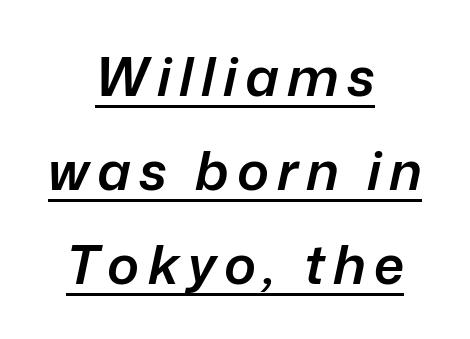
The image shows 54 px semibold type, italic (leaning right); set centered, line spacing 1.74x, underlined; low stroke contrast and a medium x-height.
